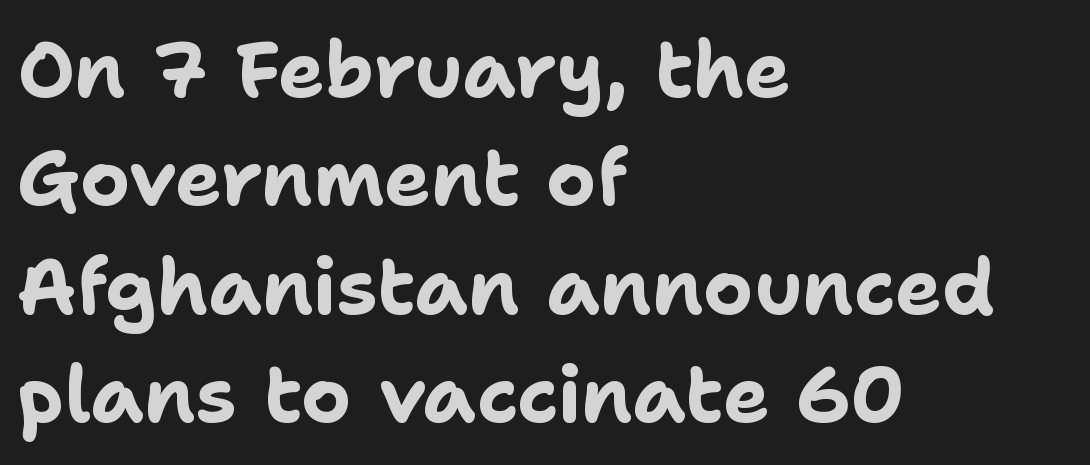
{"serif": "no", "italic": "no", "bold": "yes", "weight": "bold", "width": "normal", "stroke_contrast": "low", "x_height": "medium", "monospaced": "no", "underline": "no", "align": "left", "line_spacing": "normal", "line_spacing_ratio": 1.39, "letter_spacing": "normal", "letter_spacing_em": 0.0, "glyph_px": 78}
